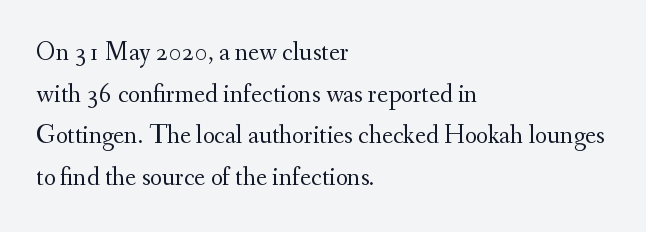
Q: Is the text bold? A: No.
Q: Is the text italic (slanted)? A: No, it is upright.
Q: Is the text underlined? A: No.
Q: How is the paragraph aligned? A: Left-aligned.
Q: Is the spacing between letters normal or unusually wide? A: Normal.
Q: Is the spacing between lines tight, normal or loose? A: Normal.
